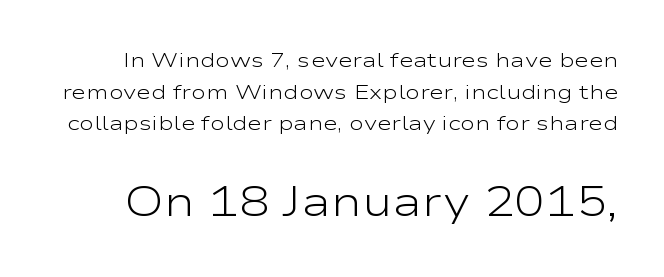
The image shows 41 px light, wide sans-serif type, upright; set normal line spacing (1.58x), normal letter spacing, not underlined; the second (bottom) block is 2.05x larger; low stroke contrast and a medium x-height.
